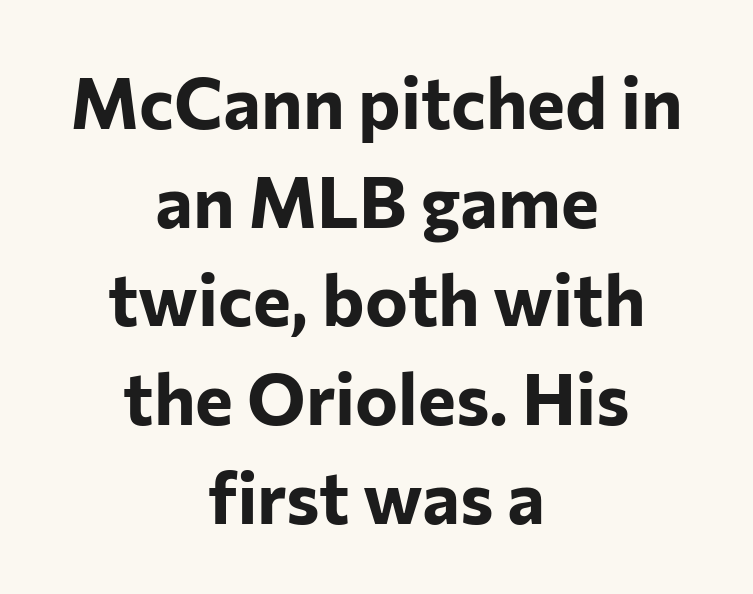
Q: Is the text bold? A: Yes.
Q: Is the text italic (slanted)? A: No, it is upright.
Q: Is the typeface a serif or a sans-serif typeface? A: Sans-serif.
Q: Is the text underlined? A: No.
Q: How is the paragraph aligned? A: Centered.
Q: Is the spacing between letters normal or unusually wide? A: Normal.
Q: Is the spacing between lines tight, normal or loose? A: Normal.
Q: Width (condensed, normal, or wide)? A: Normal.
Q: Stroke contrast? A: Low.
Q: x-height? A: Medium.
Q: Monospaced? A: No.
